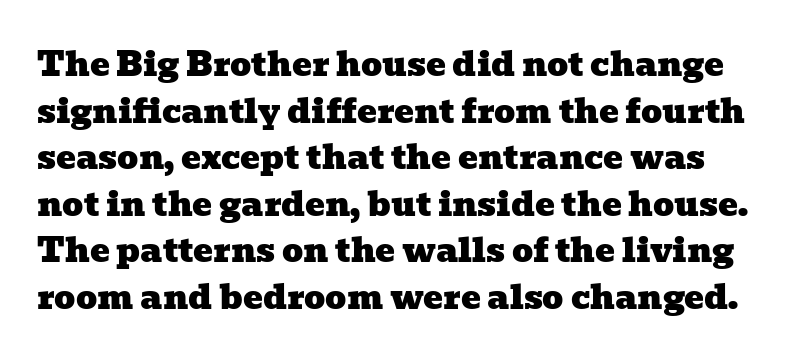
You could not count columns in this text — the font is proportionally spaced. Glyph-to-glyph distance matches everyday printed text. Classification — serif. Compared with typical paragraphs, the rows here are spaced about the same. Descender tails drop into unmarked territory.
